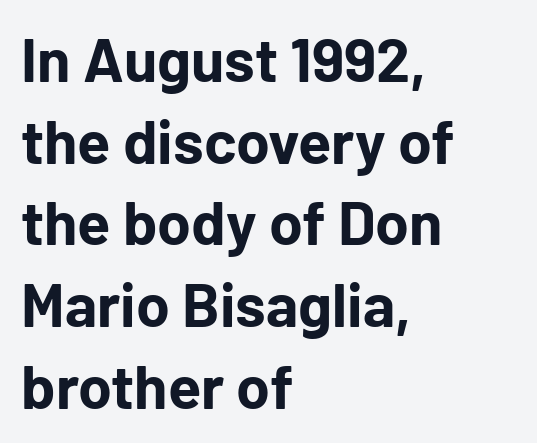
The image shows 61 px bold sans-serif type, upright; set left-aligned, normal line spacing (1.34x), normal letter spacing, not underlined; low stroke contrast and a medium x-height.
